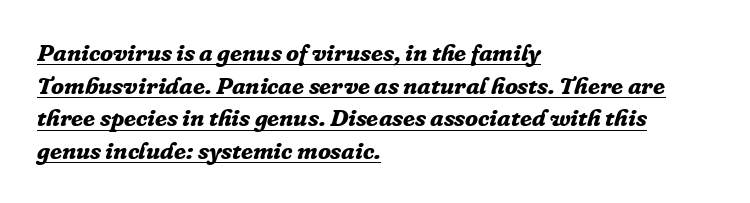
The image shows 24 px bold type, italic (leaning right); set left-aligned, normal line spacing (1.36x), normal letter spacing, underlined.
